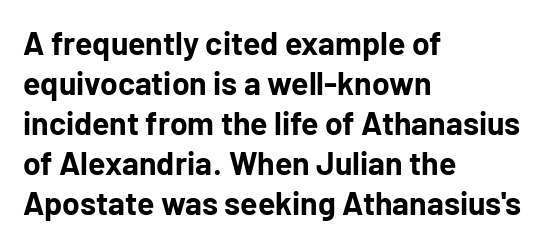
{"serif": "no", "italic": "no", "bold": "yes", "weight": "bold", "width": "normal", "stroke_contrast": "low", "x_height": "medium", "monospaced": "no", "underline": "no", "align": "left", "line_spacing": "normal", "line_spacing_ratio": 1.25, "letter_spacing": "normal", "letter_spacing_em": 0.0, "glyph_px": 32}
